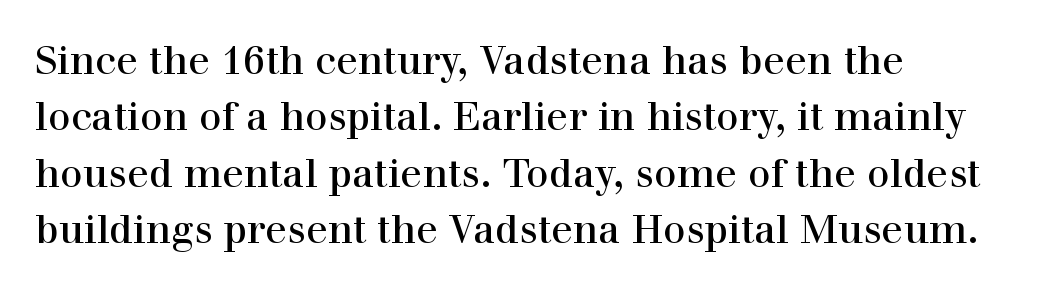
The image shows 40 px serif type, upright; set left-aligned, normal line spacing (1.41x), normal letter spacing, not underlined; a medium x-height.
